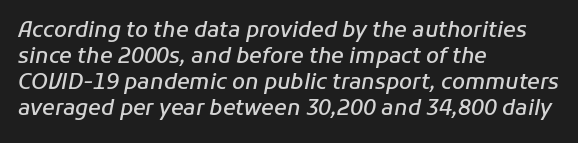
Q: Is the text bold? A: Semi-bold.
Q: Is the text italic (slanted)? A: Yes, it leans right by about 11 degrees.
Q: Is the text underlined? A: No.
Q: How is the paragraph aligned? A: Left-aligned.
Q: Is the spacing between letters normal or unusually wide? A: Normal.
